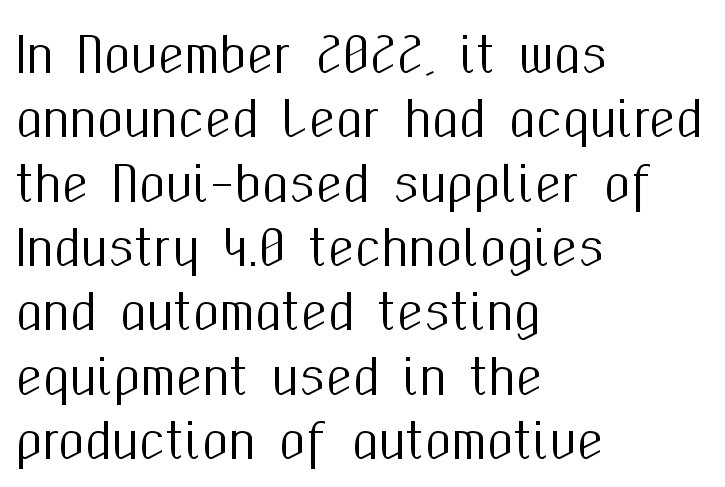
The image shows 48 px condensed sans-serif type, upright; set left-aligned, normal line spacing (1.34x), normal letter spacing, not underlined; medium stroke contrast and a medium x-height.
